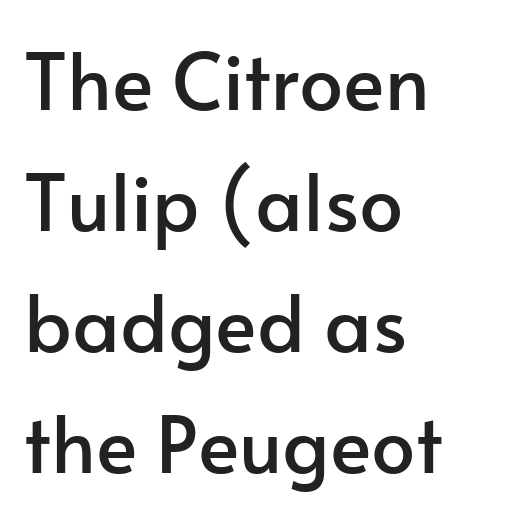
The image shows 78 px sans-serif type, upright; set left-aligned, normal line spacing (1.55x), normal letter spacing, not underlined; low stroke contrast and a small x-height.
